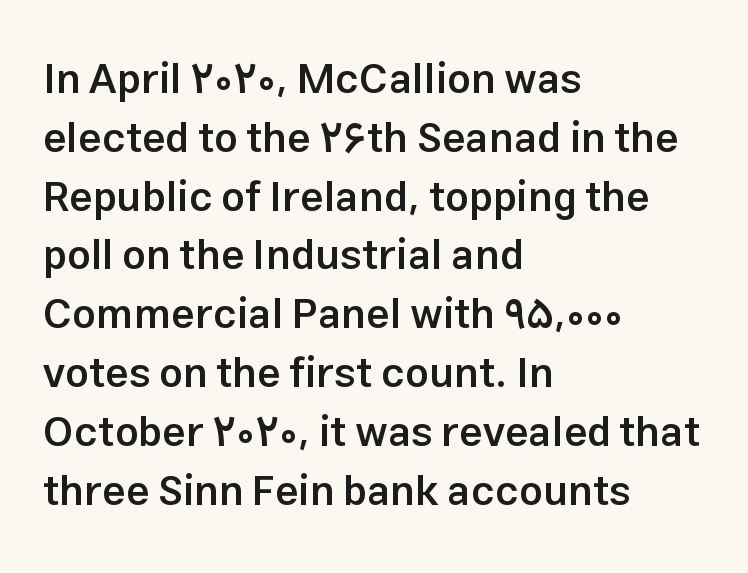
The image shows 42 px semibold sans-serif type, upright; set left-aligned, normal line spacing (1.4x), normal letter spacing, not underlined; low stroke contrast and a medium x-height.
